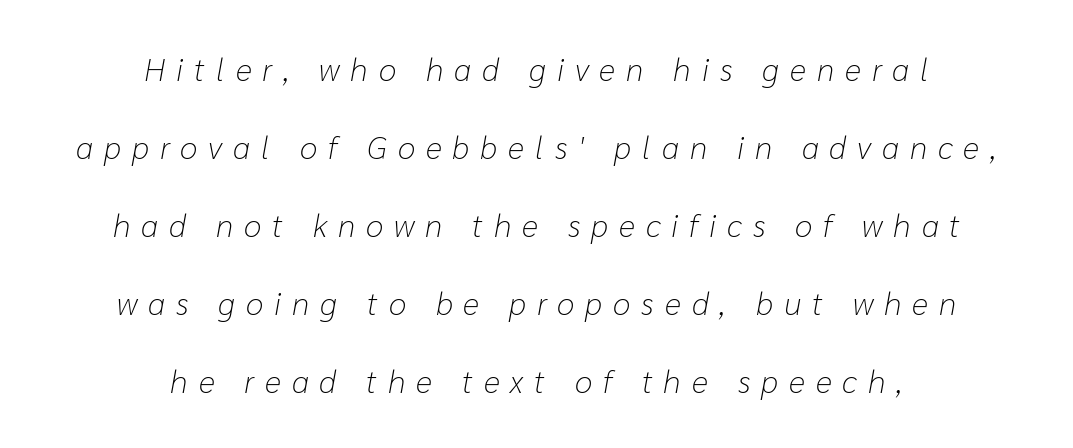
The image shows 32 px light type, italic (leaning right); set centered, loose line spacing (2.44x), unusually wide letter spacing (+0.34 em), not underlined; low stroke contrast and a medium x-height.
